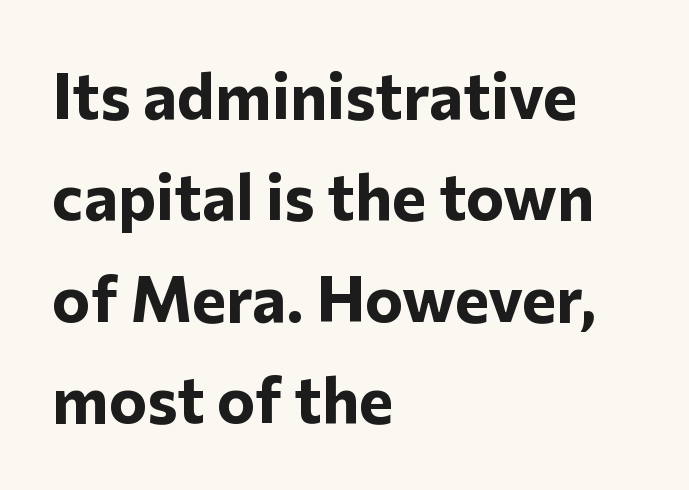
The image shows 65 px bold sans-serif type, upright; set left-aligned, normal line spacing (1.56x), normal letter spacing, not underlined; low stroke contrast and a medium x-height.
